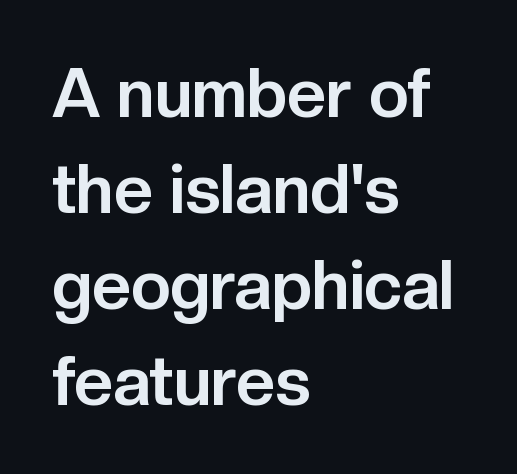
Q: Is the text bold? A: Yes.
Q: Is the text italic (slanted)? A: No, it is upright.
Q: Is the typeface a serif or a sans-serif typeface? A: Sans-serif.
Q: Is the text underlined? A: No.
Q: How is the paragraph aligned? A: Left-aligned.
Q: Is the spacing between letters normal or unusually wide? A: Normal.
Q: Is the spacing between lines tight, normal or loose? A: Normal.
Q: Width (condensed, normal, or wide)? A: Normal.
Q: Stroke contrast? A: Low.
Q: x-height? A: Medium.
Q: Monospaced? A: No.
